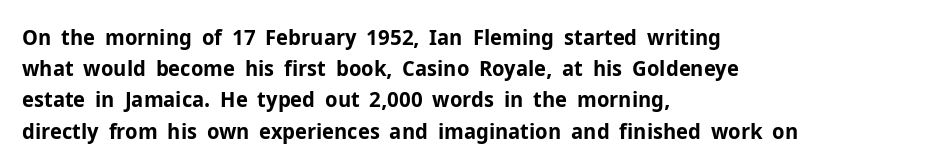
Q: Is the text bold? A: Yes.
Q: Is the text italic (slanted)? A: No, it is upright.
Q: Is the text underlined? A: No.
Q: How is the paragraph aligned? A: Left-aligned.
Q: Is the spacing between letters normal or unusually wide? A: Normal.
Q: Is the spacing between lines tight, normal or loose? A: Normal.
